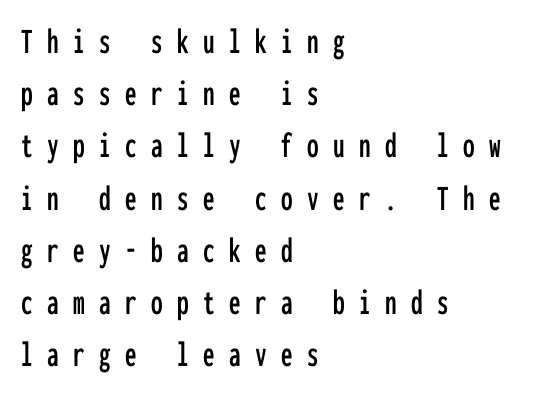
The image shows 37 px condensed sans-serif type, upright, monospaced; set left-aligned, normal line spacing (1.41x), unusually wide letter spacing (+0.39 em), not underlined; low stroke contrast and a medium x-height.
